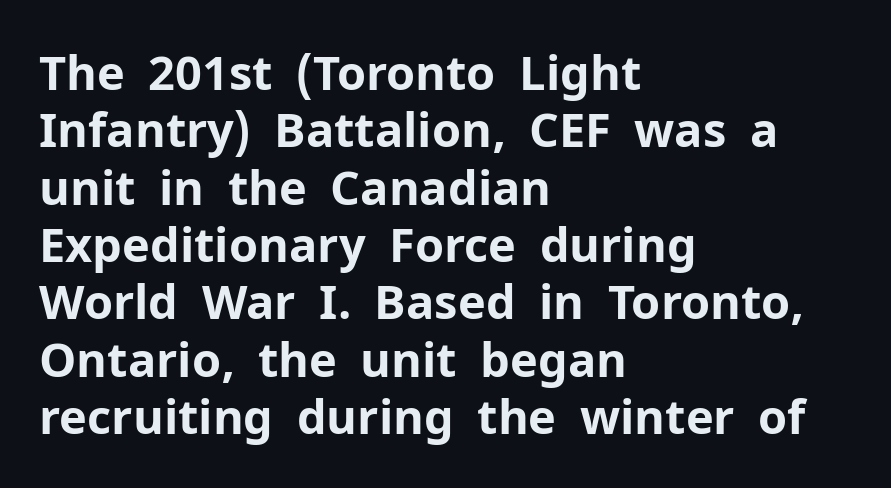
If you drew a ruler down the left edge, every line would touch it. Only glyphs here, with clear space below each row. Notice how the stems are strictly vertical — no italics here. What weight is shown? A full bold with thick strokes. Is this a sans? Yes — the strokes have no serifs. You could not count columns in this text — the font is proportionally spaced.
